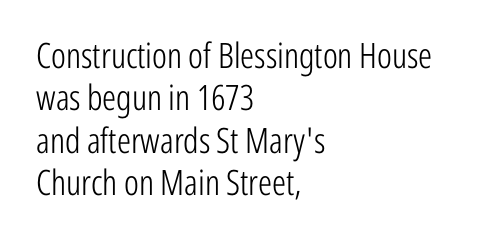
Letters have the restrained weight of plain body copy at most. Plain, unruled lines of type. The gaps between neighbouring characters are ordinary and unremarkable. The face used here is proportionally spaced, like ordinary book or web type.
